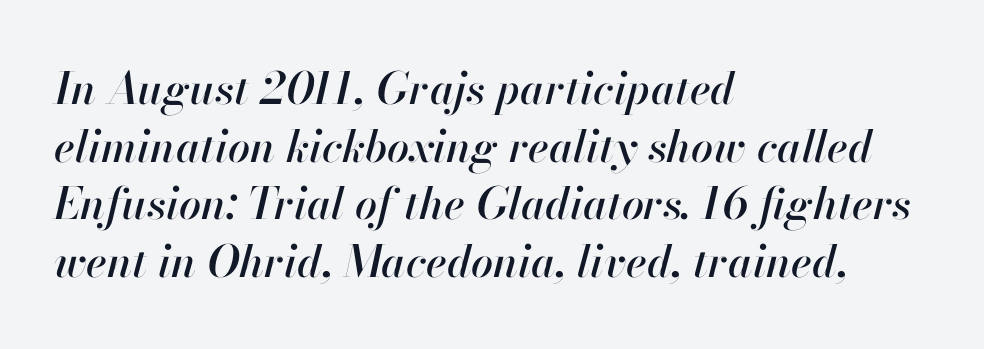
{"italic": "yes", "lean": "right", "slant_degrees": 13, "width": "normal", "stroke_contrast": "high", "x_height": "small", "monospaced": "no", "underline": "no", "align": "left", "line_spacing": "normal", "line_spacing_ratio": 1.31, "letter_spacing": "normal", "letter_spacing_em": 0.0, "glyph_px": 44}
